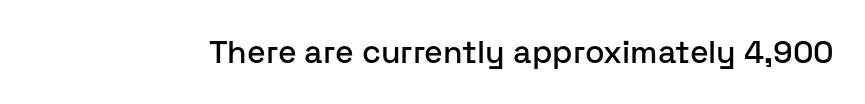
The image shows 32 px sans-serif type, upright; set normal letter spacing, not underlined; low stroke contrast and a medium x-height.
